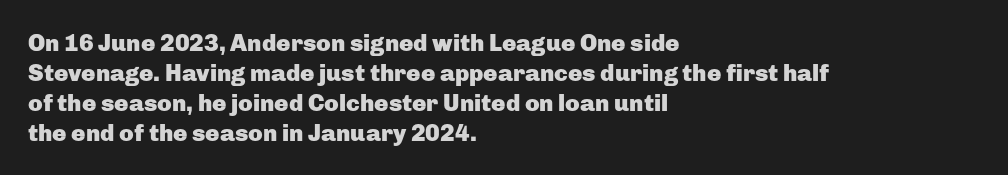
{"italic": "no", "bold": "yes", "underline": "no", "align": "left", "line_spacing": "normal", "line_spacing_ratio": 1.25, "letter_spacing": "normal", "letter_spacing_em": 0.0, "glyph_px": 24}
